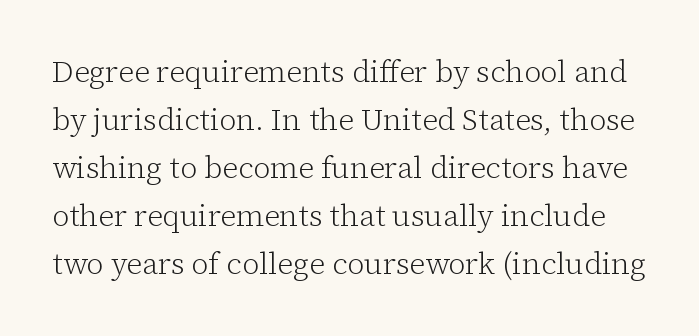
Are there feet on the stems? There are — it's a serif. The axis of the letterforms is exactly vertical. Each letter keeps its own natural width here, so spacing adapts to shape. Stroke thickness stays within the range of a standard reading face or lighter. Short note: letters normally spaced. Horizontal bands of white between lines are of average thickness.
